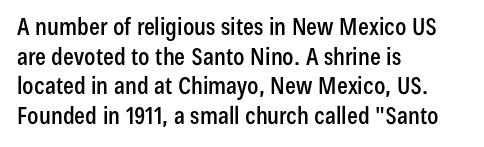
Q: Is the text italic (slanted)? A: No, it is upright.
Q: Is the text underlined? A: No.
Q: How is the paragraph aligned? A: Left-aligned.
Q: Is the spacing between letters normal or unusually wide? A: Normal.
